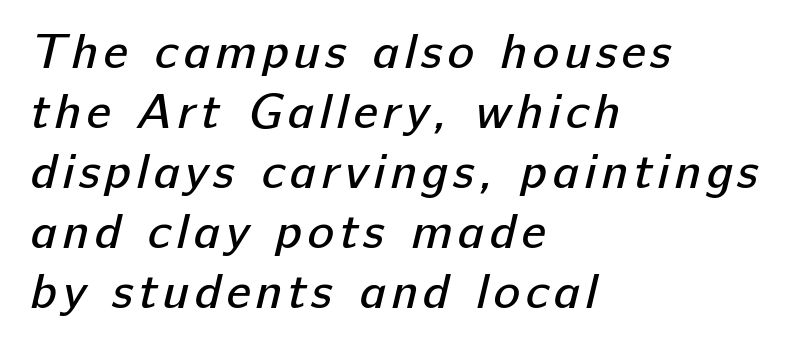
Q: Is the text bold? A: No.
Q: Is the typeface a serif or a sans-serif typeface? A: Sans-serif.
Q: Is the text underlined? A: No.
Q: How is the paragraph aligned? A: Left-aligned.
Q: Width (condensed, normal, or wide)? A: Normal.
Q: Stroke contrast? A: Low.
Q: x-height? A: Medium.
Q: Monospaced? A: No.
